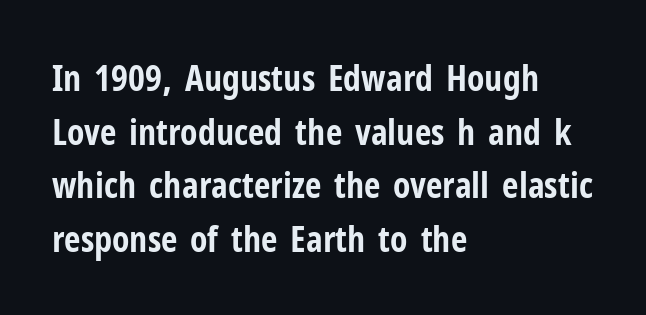
Q: Is the text bold? A: Yes.
Q: Is the text italic (slanted)? A: No, it is upright.
Q: Is the typeface a serif or a sans-serif typeface? A: Sans-serif.
Q: Is the text underlined? A: No.
Q: How is the paragraph aligned? A: Left-aligned.
Q: Is the spacing between letters normal or unusually wide? A: Normal.
Q: Is the spacing between lines tight, normal or loose? A: Normal.
Q: Width (condensed, normal, or wide)? A: Condensed.
Q: Stroke contrast? A: Low.
Q: x-height? A: Medium.
Q: Monospaced? A: No.
